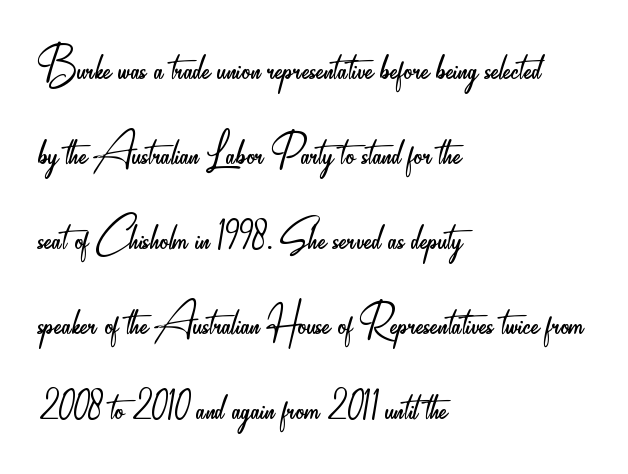
Q: Is the text bold? A: No.
Q: Is the text italic (slanted)? A: Yes.
Q: Is the typeface a serif or a sans-serif typeface? A: Sans-serif.
Q: Is the text underlined? A: No.
Q: How is the paragraph aligned? A: Left-aligned.
Q: Is the spacing between letters normal or unusually wide? A: Normal.
Q: Is the spacing between lines tight, normal or loose? A: Normal.
Q: Width (condensed, normal, or wide)? A: Condensed.
Q: Stroke contrast? A: Low.
Q: x-height? A: Small.
Q: Monospaced? A: No.
